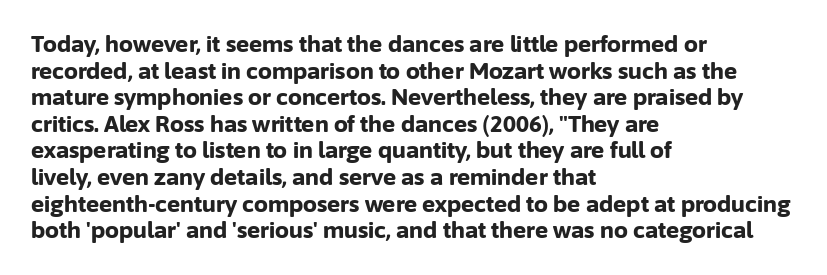
The image shows 22 px bold type, upright; set left-aligned, line spacing 1.21x, normal letter spacing, not underlined.
